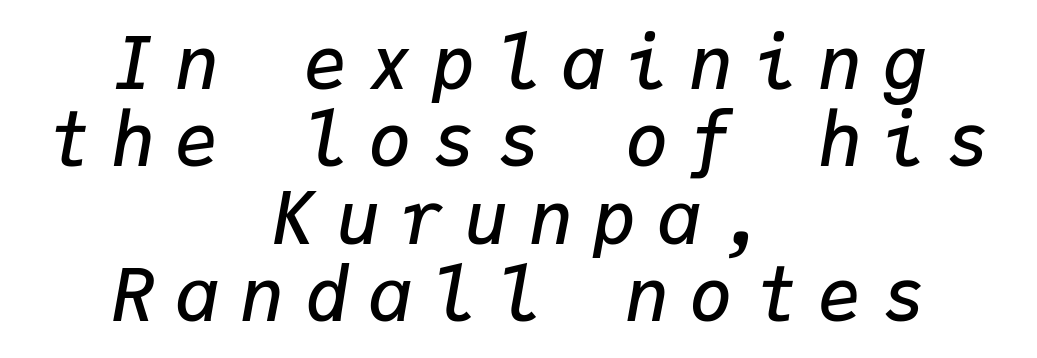
The image shows 73 px semibold type, italic (leaning right), monospaced; set centered, tight line spacing (1.06x), unusually wide letter spacing (+0.28 em), not underlined; low stroke contrast and a medium x-height.
